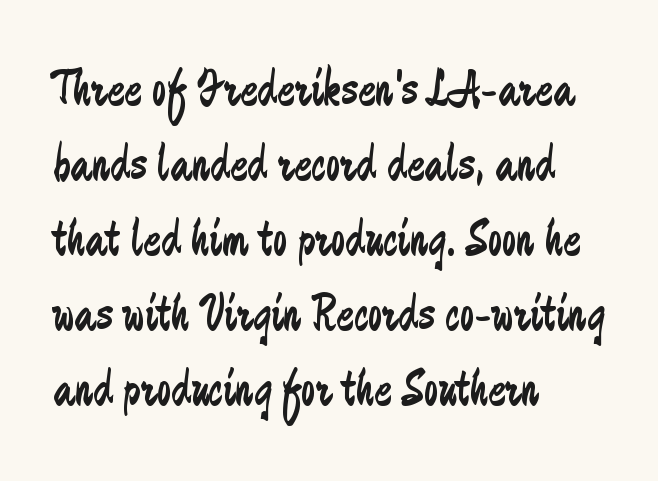
{"serif": "no", "bold": "no", "weight": "regular", "width": "condensed", "stroke_contrast": "low", "x_height": "small", "monospaced": "no", "underline": "no", "align": "left", "line_spacing": "normal", "line_spacing_ratio": 1.44, "letter_spacing": "normal", "letter_spacing_em": 0.0, "glyph_px": 52}
